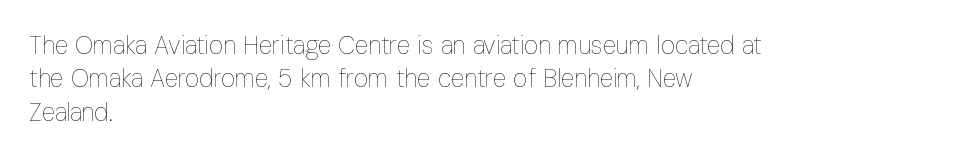
{"italic": "no", "bold": "no", "underline": "no", "align": "left", "line_spacing": "normal", "line_spacing_ratio": 1.34, "letter_spacing": "normal", "letter_spacing_em": 0.0, "glyph_px": 25}
